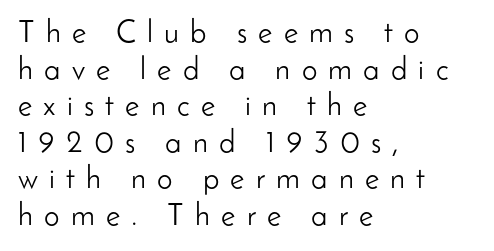
The image shows 31 px light sans-serif type, upright; set left-aligned, line spacing 1.18x, unusually wide letter spacing (+0.36 em), not underlined; low stroke contrast and a small x-height.
